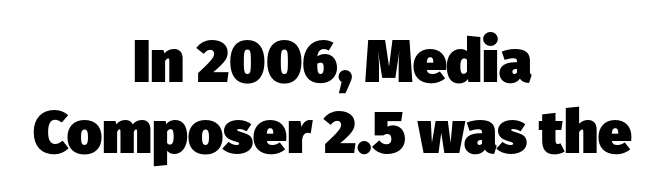
The font is running at its bold setting. These lines are composed in type without serifs. Notice how the passage keeps no hard edge, just a central spine. You could not count columns in this text — the font is proportionally spaced. This rendering leaves character spacing at its baseline value. Descender tails drop into unmarked territory.
